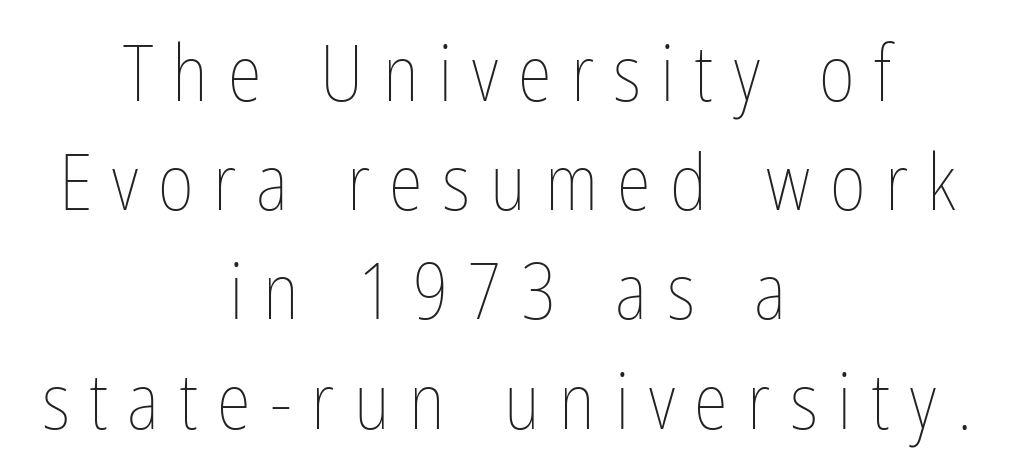
The image shows 78 px thin, condensed type, upright; set centered, normal line spacing (1.4x), unusually wide letter spacing (+0.25 em), not underlined; low stroke contrast and a medium x-height.
